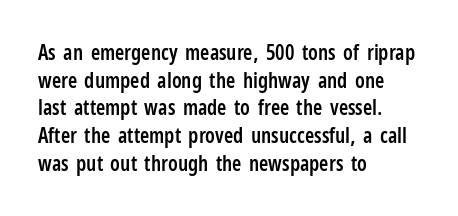
These words are printed semibold, heavier than regular yet not bold. Does the lettering tilt? It doesn't — this is upright. The area under the type is left untouched. Alignment: flush left.
